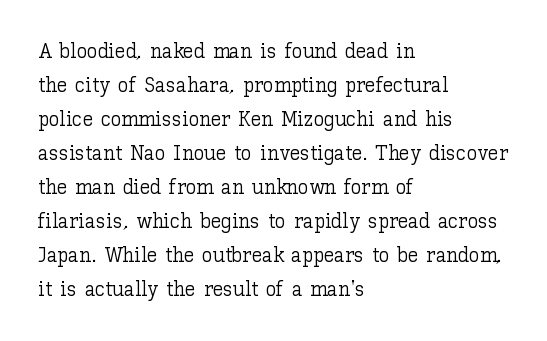
The image shows 21 px text type, upright; set left-aligned, normal line spacing (1.62x), normal letter spacing, not underlined.
